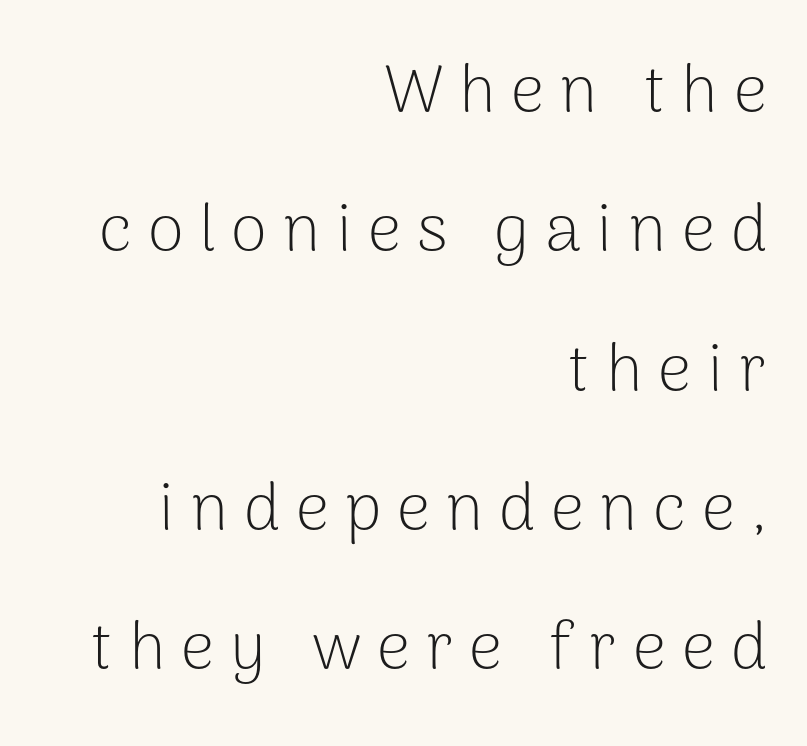
The image shows 66 px light sans-serif type, upright; set right-aligned, loose line spacing (2.11x), unusually wide letter spacing (+0.24 em), not underlined; low stroke contrast and a medium x-height.
